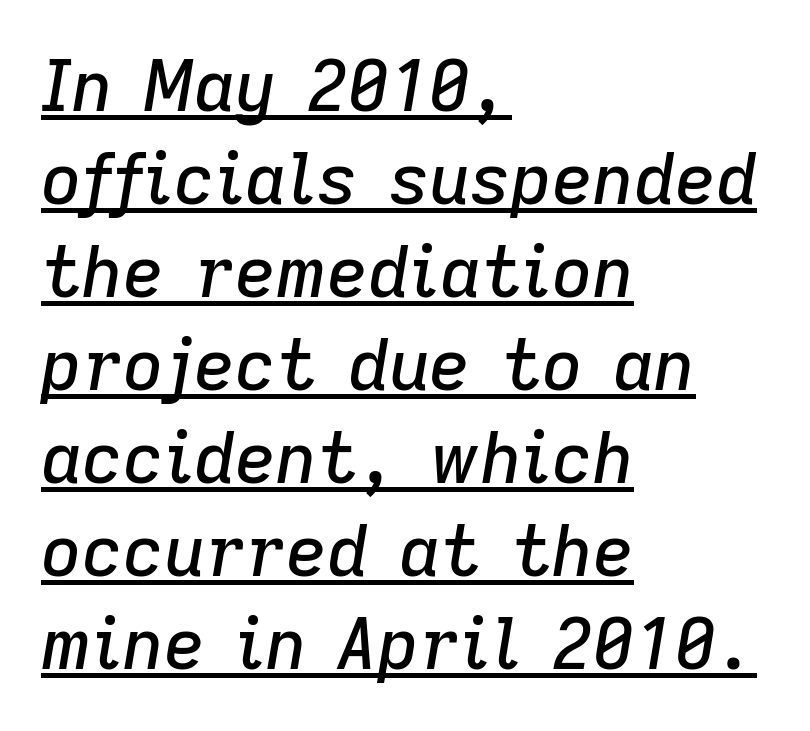
{"italic": "yes", "lean": "right", "slant_degrees": 9, "width": "normal", "stroke_contrast": "low", "x_height": "medium", "monospaced": "no", "underline": "yes", "align": "left", "line_spacing": "normal", "line_spacing_ratio": 1.31, "letter_spacing": "normal", "letter_spacing_em": 0.0, "glyph_px": 71}
